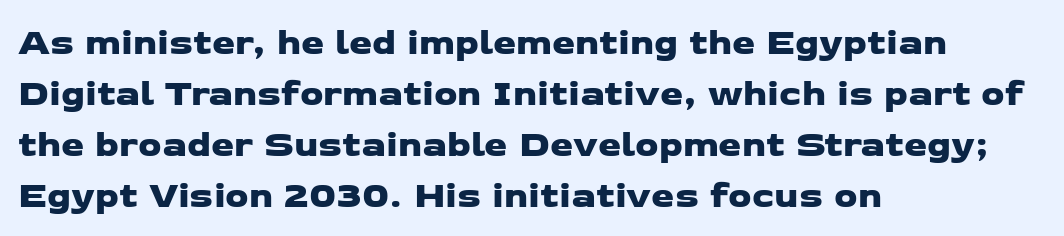
{"serif": "no", "width": "wide", "stroke_contrast": "low", "x_height": "medium", "monospaced": "no", "underline": "no", "align": "left", "line_spacing": "normal", "line_spacing_ratio": 1.38, "letter_spacing": "normal", "letter_spacing_em": 0.0, "glyph_px": 37}
